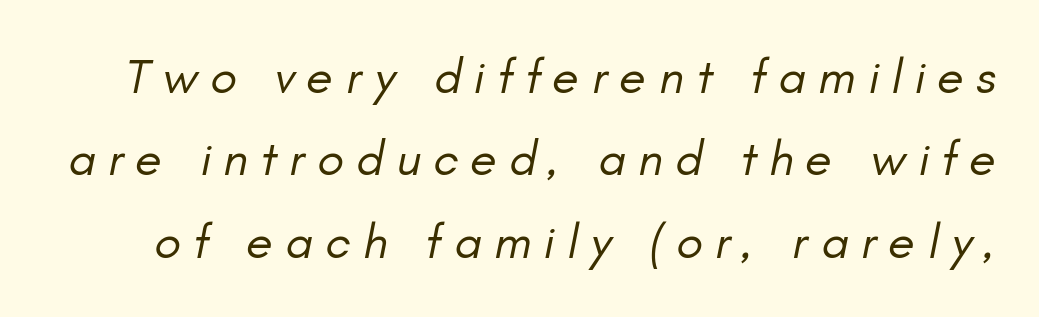
{"italic": "yes", "lean": "right", "slant_degrees": 11, "bold": "no", "weight": "regular", "width": "normal", "stroke_contrast": "low", "x_height": "small", "monospaced": "no", "underline": "no", "line_spacing": "normal", "line_spacing_ratio": 1.68, "letter_spacing": "wide", "letter_spacing_em": 0.25, "glyph_px": 49}
